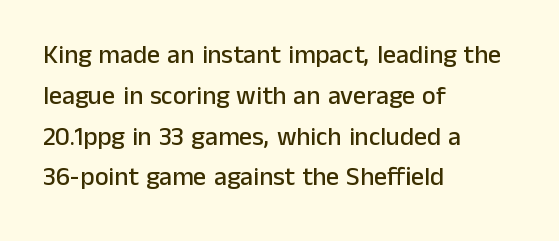
Q: Is the text italic (slanted)? A: No, it is upright.
Q: Is the text underlined? A: No.
Q: How is the paragraph aligned? A: Left-aligned.
Q: Is the spacing between letters normal or unusually wide? A: Normal.
Q: Is the spacing between lines tight, normal or loose? A: Normal.
